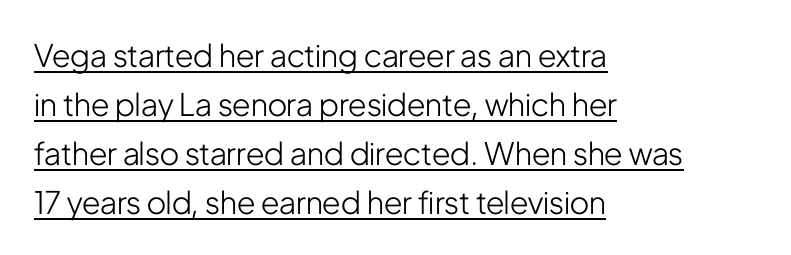
Examine the stroke ends and you'll find no serifs. Teacher's note: observe the even left margin — that is flush-left alignment. These lines were composed using upright roman letters. This sample has the flowing, uneven cadence of proportional lettering.
